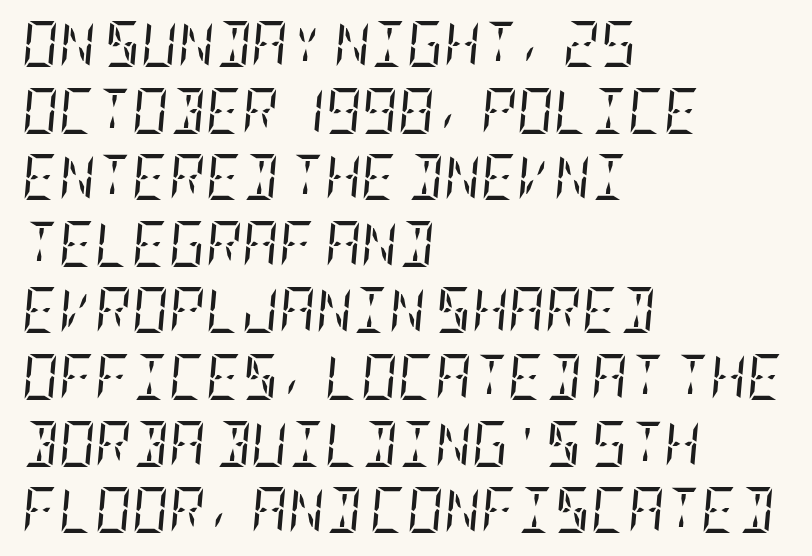
The letterforms sit at book weight or below. Letterform terminals end in serifs throughout the passage. The specimen omits any rule beneath the text block's lines. A normal amount of white space separates one row of letters from the next. Casual observation: everything's shoved over to the left. Quick note: italic.
